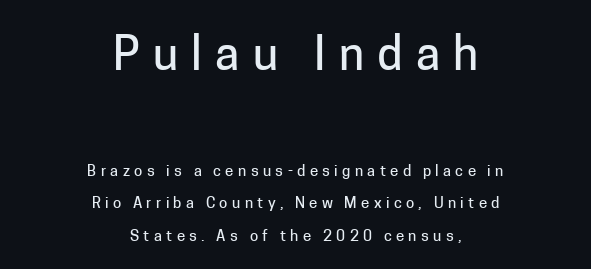
The image shows 46 px sans-serif type, upright; set centered, loose line spacing (2.17x), unusually wide letter spacing (+0.29 em), not underlined; the first (top) block is 3.07x larger; low stroke contrast and a medium x-height.
